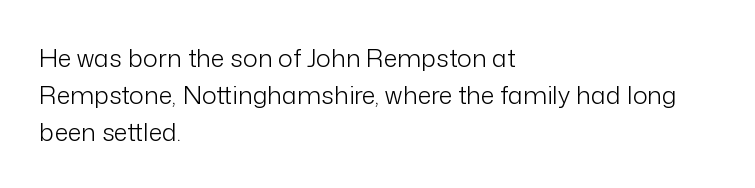
{"italic": "no", "bold": "no", "underline": "no", "align": "left", "line_spacing": "normal", "line_spacing_ratio": 1.48, "letter_spacing": "normal", "letter_spacing_em": 0.0, "glyph_px": 25}
